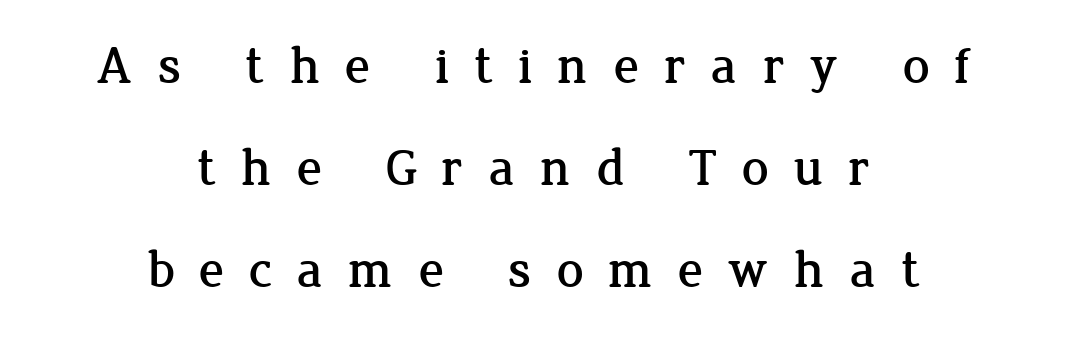
Centered paragraph, ragged on both sides. Serif or sans? Serif — the stroke terminals have little feet. Look at the tracking — it's clearly loosened, letters drifting apart. Lines of text with bare space underneath. Italic: no, the glyphs are upright roman. Do the characters align in a grid? No, the font is proportional.
